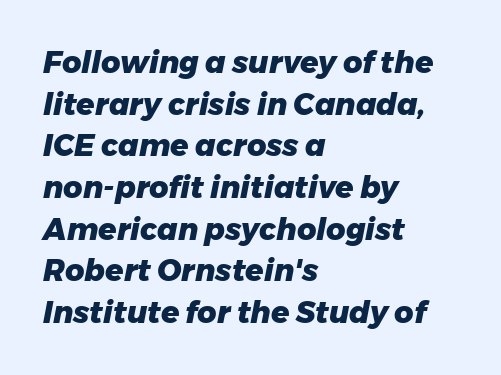
A clean baseline with only descenders dipping below it. Each letter keeps its own natural width here, so spacing adapts to shape. The lettering tilts uniformly, giving the passage an italic look. The block of text has a typical density, with ordinary space between rows. Horizontally, the lines are justified to the leading edge only. The face used here is rendered with its standard letterfit.
